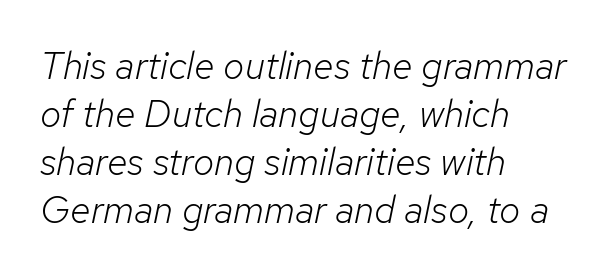
Summary of vertical rhythm: regular, with standard interline spacing. Notice how the stems are inclined rather than vertical — that's the hallmark of italics. Stems and bowls with no extra thickness — not bold. In CSS terms this would be text-align: left.
